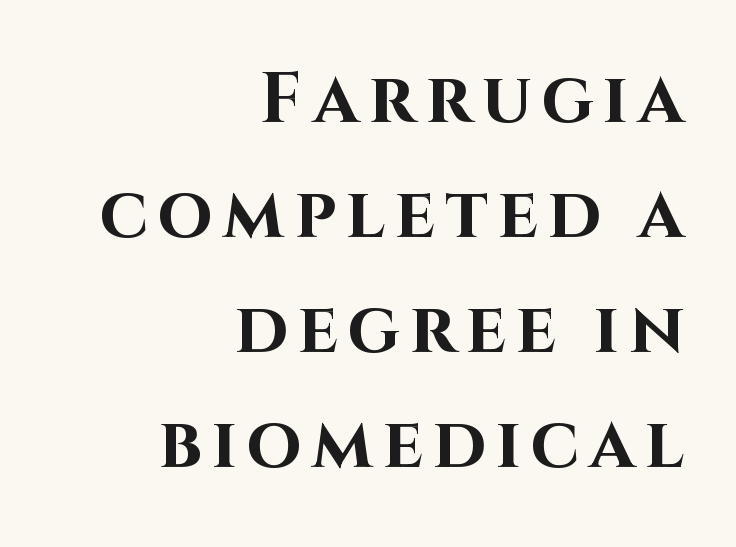
The image shows 71 px bold sans-serif type, upright; set right-aligned, normal line spacing (1.62x), not underlined; high stroke contrast and a large x-height.
